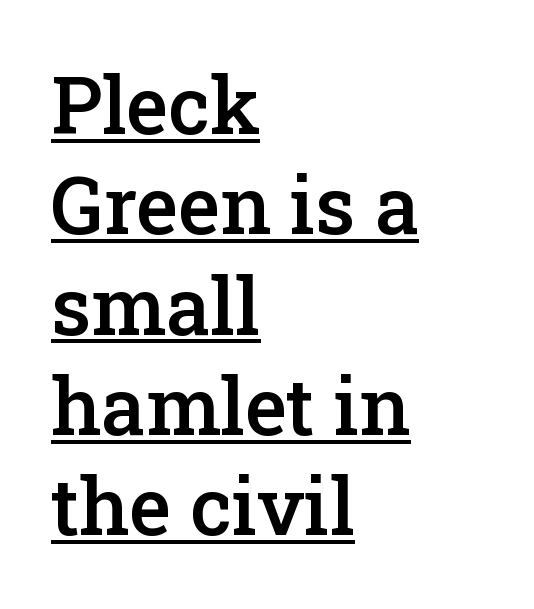
Q: Is the text bold? A: Semi-bold.
Q: Is the text italic (slanted)? A: No, it is upright.
Q: Is the typeface a serif or a sans-serif typeface? A: Serif.
Q: Is the text underlined? A: Yes.
Q: How is the paragraph aligned? A: Left-aligned.
Q: Is the spacing between letters normal or unusually wide? A: Normal.
Q: Is the spacing between lines tight, normal or loose? A: Normal.
Q: Width (condensed, normal, or wide)? A: Normal.
Q: Stroke contrast? A: Low.
Q: x-height? A: Medium.
Q: Monospaced? A: No.
